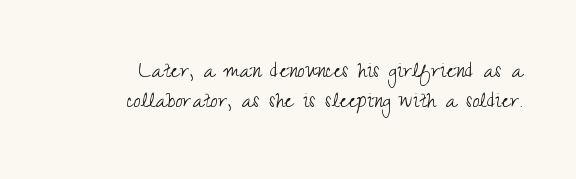
Unmarked baselines from the first word to the last. Caption: standard tracking, unaltered. Rendered with straight, roman letterforms. Where is the straight margin? On the right. Stem width sits at or under what a default text font uses.
